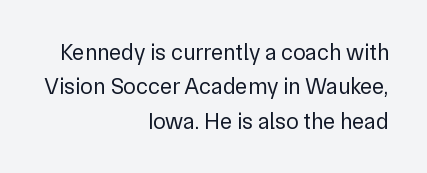
The string is rendered with underlining switched off. Tracking here is standard; glyphs follow each other at the usual distance. This is not heavy type; no bold has been used. The passage is arranged like a letterhead date or caption credit — flush right. The specimen reads as upright at a glance. Notice how descenders clear the ascenders below comfortably — that's standard leading.
